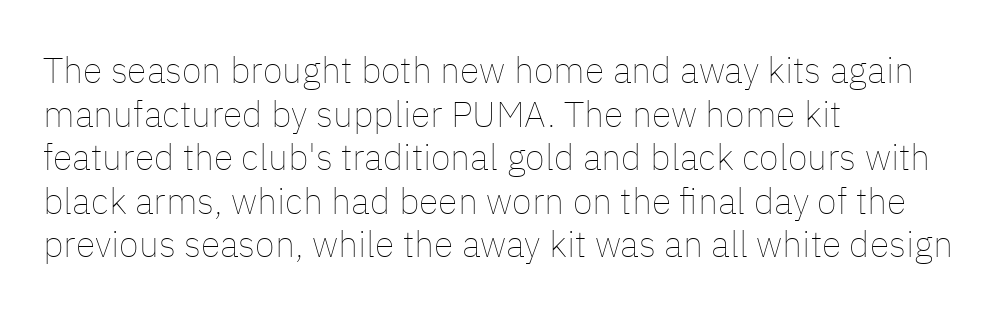
{"italic": "no", "bold": "no", "weight": "thin", "width": "normal", "stroke_contrast": "low", "x_height": "medium", "monospaced": "no", "underline": "no", "align": "left", "line_spacing_ratio": 1.21, "letter_spacing": "normal", "letter_spacing_em": 0.0, "glyph_px": 36}
